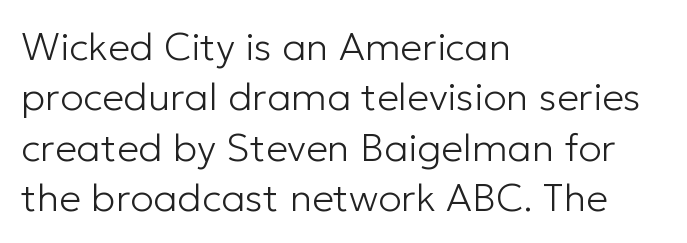
The image shows 39 px light sans-serif type, upright; set left-aligned, normal line spacing (1.29x), normal letter spacing, not underlined; low stroke contrast and a medium x-height.
